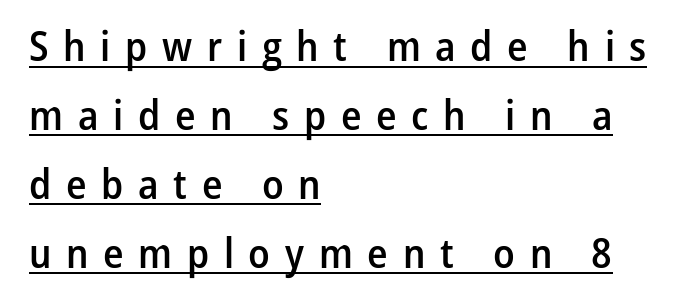
How would I describe the line gaps? Plain and ordinary. A classic flush-left, rag-right setting is used for this passage. Is this a sans? Yes — the strokes have no serifs. Caption: expanded tracking, letters set apart. A bit beefed up — I'd call it semibold rather than bold.
